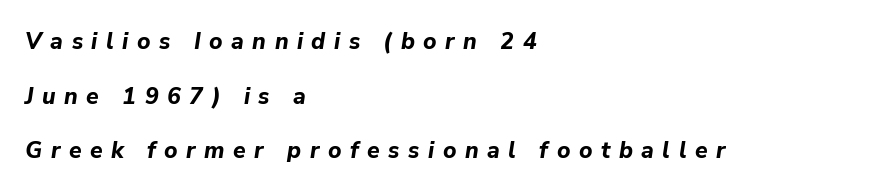
The compositor pushed each line to the left boundary. Weight check: bold — yes, fully. Between one letter and the next there's a generous, obvious gap. Glance below the letters and you will spot only blank space. The whole block is typeset with a tilt. The passage shown stacks its lines with a broad gap.
